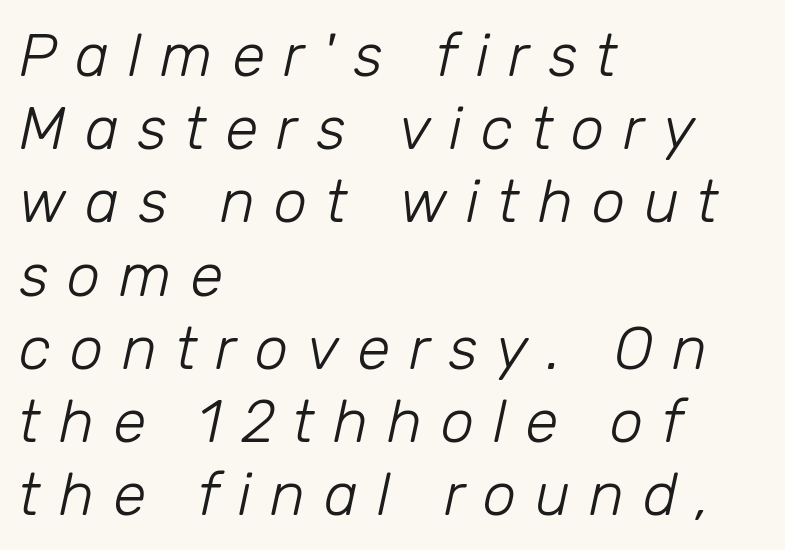
Q: Is the text bold? A: No.
Q: Is the text italic (slanted)? A: Yes, it leans right by about 12 degrees.
Q: Is the text underlined? A: No.
Q: How is the paragraph aligned? A: Left-aligned.
Q: Is the spacing between letters normal or unusually wide? A: Unusually wide.
Q: Width (condensed, normal, or wide)? A: Normal.
Q: Stroke contrast? A: Low.
Q: x-height? A: Medium.
Q: Monospaced? A: No.
